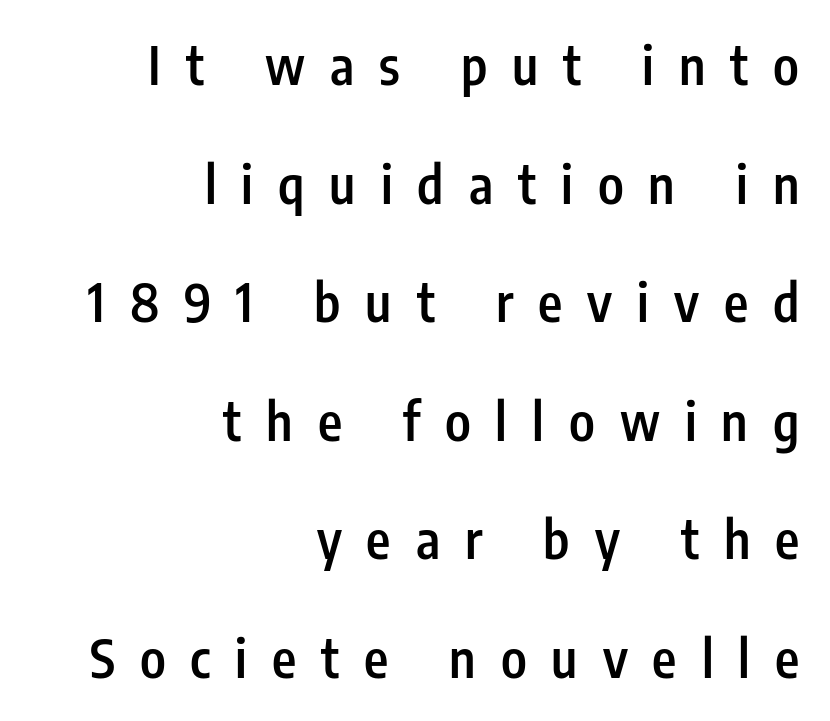
The image shows 52 px semibold, condensed sans-serif type, upright; set right-aligned, loose line spacing (2.28x), unusually wide letter spacing (+0.48 em), not underlined; low stroke contrast and a medium x-height.
